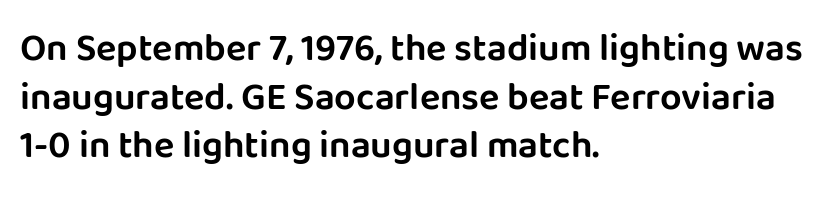
A typesetter would mark this as roman, not italic. Are there feet on the stems? There aren't — it's a sans. The space beneath each line is pristine and unruled. The paragraph has a hard left edge and a soft right edge. You could not count columns in this text — the font is proportionally spaced. The rendering keeps characters at their native spacing.
